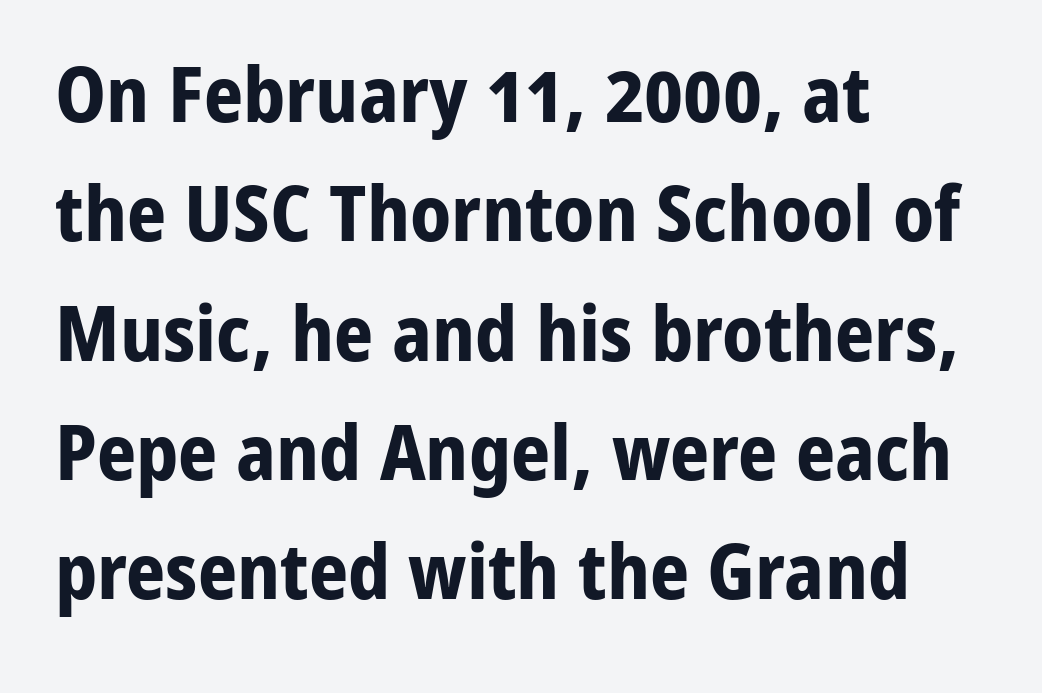
Rows of type keep a routine distance in the vertical direction. The specimen omits any rule beneath the text block's lines. In terms of letterspacing, this is plain default setting. These lines are rendered in a variable-pitch font. This is sans-serif lettering, the kind often seen on screens and signage.
